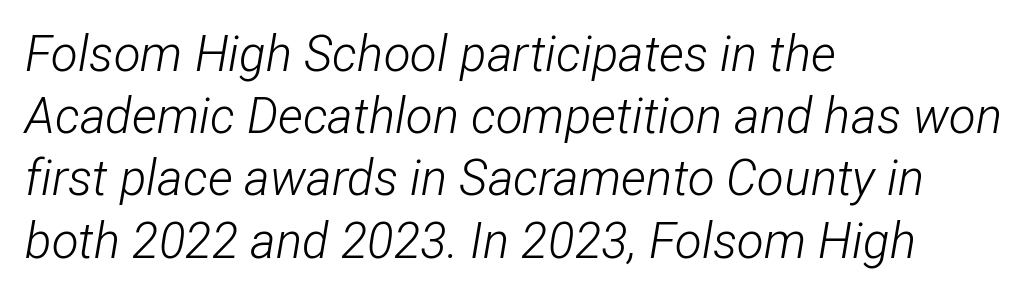
The image shows 49 px light, condensed type, italic (leaning right); set left-aligned, normal line spacing (1.27x), normal letter spacing, not underlined; low stroke contrast and a medium x-height.
